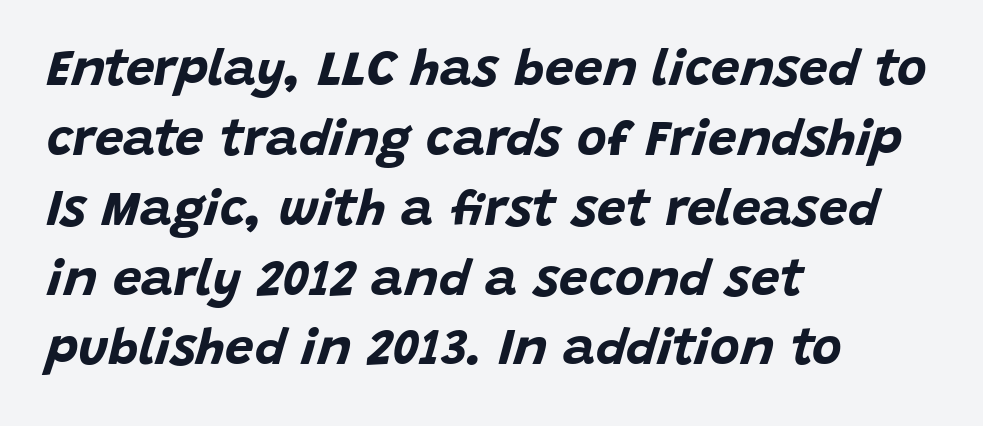
{"italic": "yes", "lean": "right", "slant_degrees": 15, "bold": "yes", "weight": "bold", "width": "normal", "stroke_contrast": "low", "x_height": "large", "monospaced": "no", "underline": "no", "align": "left", "line_spacing": "normal", "line_spacing_ratio": 1.37, "letter_spacing": "normal", "letter_spacing_em": 0.0, "glyph_px": 51}
